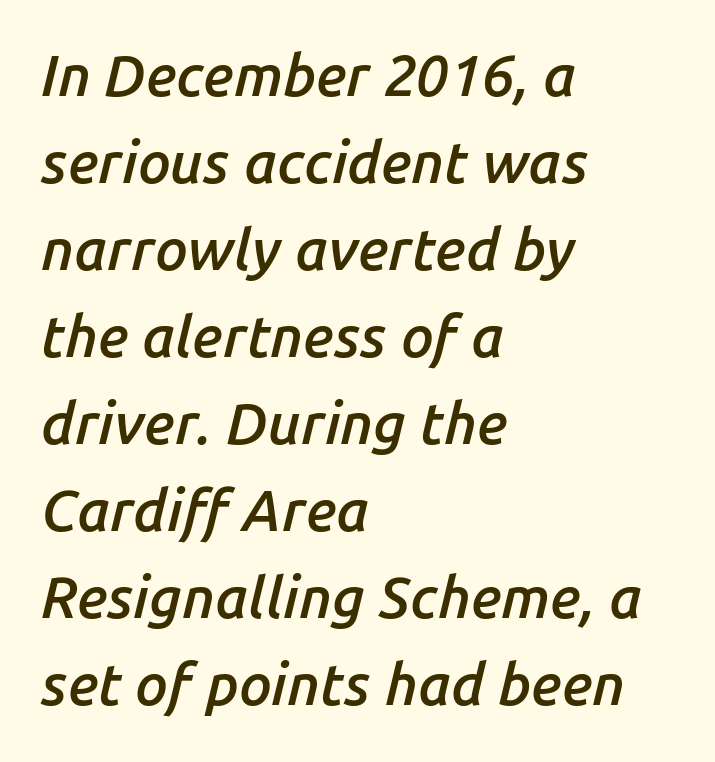
The area under the type is left untouched. Horizontally, the lines are justified to the leading edge only. If you measured baseline to baseline, you'd find a middling distance. Do the characters align in a grid? No, the font is proportional. There is no visible air inserted between adjacent glyphs.
